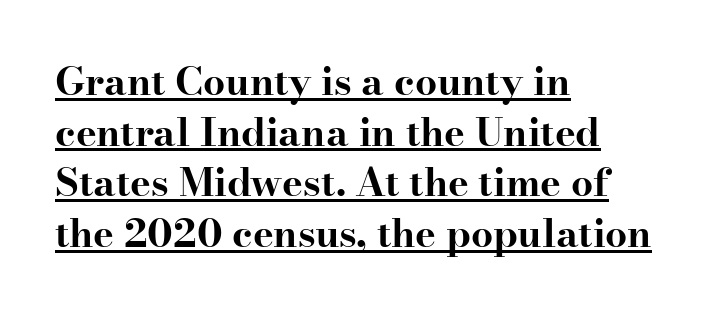
{"serif": "yes", "italic": "no", "bold": "yes", "weight": "bold", "width": "wide", "stroke_contrast": "high", "x_height": "small", "monospaced": "no", "underline": "yes", "align": "left", "line_spacing": "normal", "line_spacing_ratio": 1.3, "letter_spacing": "normal", "letter_spacing_em": 0.0, "glyph_px": 39}
